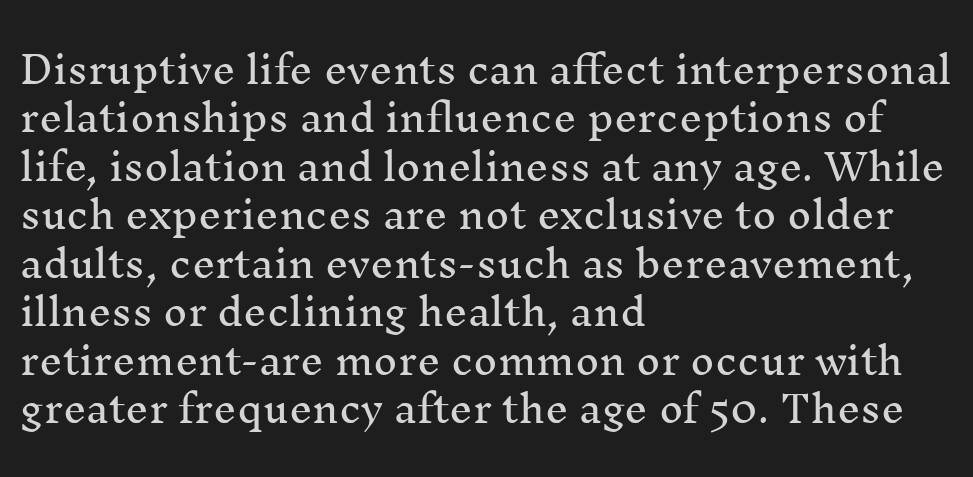
The image shows 37 px serif type, upright; set left-aligned, normal line spacing (1.31x), normal letter spacing, not underlined; medium stroke contrast and a medium x-height.
